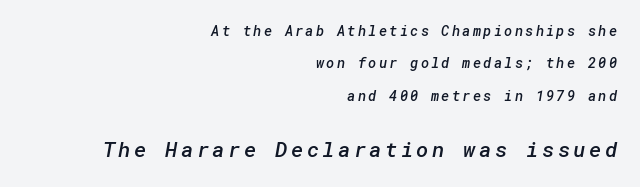
The composition opens small and finishes big. The block of text is sparse from top to bottom, with ample space between rows. Leftover space on each line is placed entirely before the opening word. On the weight axis this lands at semibold, roughly 600. The specimen omits any rule beneath the text block's lines.
